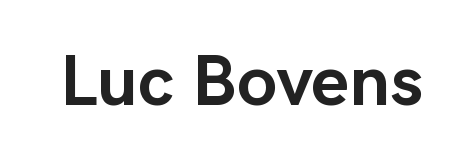
{"serif": "no", "italic": "no", "bold": "yes", "weight": "semibold", "width": "normal", "stroke_contrast": "low", "x_height": "medium", "monospaced": "no", "underline": "no", "letter_spacing": "normal", "letter_spacing_em": 0.0, "glyph_px": 73}
